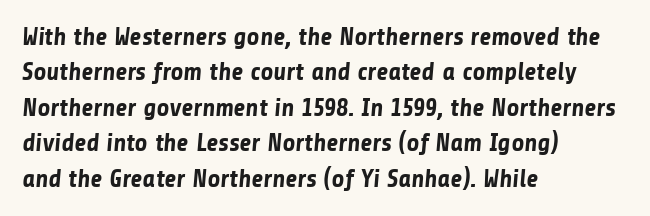
The image shows 25 px bold type; set left-aligned, normal line spacing (1.42x), normal letter spacing, not underlined.
